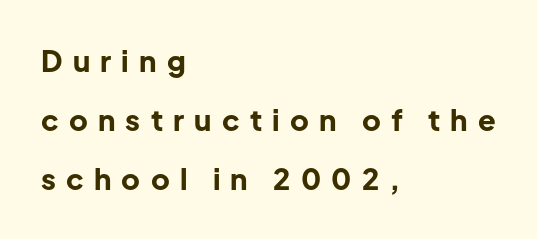
These lines stand farther apart than default settings would place them. Each letter keeps its own natural width here, so spacing adapts to shape. Do the letters lean? They stand straight. Observe the wide spacing: letters keep a clear distance from each other. Letters rest on an invisible, unmarked baseline.
